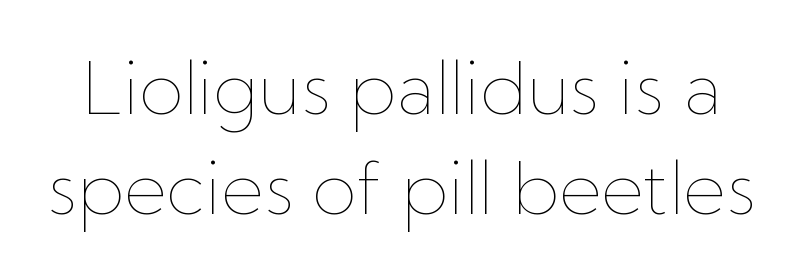
Letters have the restrained weight of plain body copy at most. Italic: no, the glyphs are upright roman. The passage shown is not underscored anywhere. Spacing between characters is what you'd get straight out of the box.
